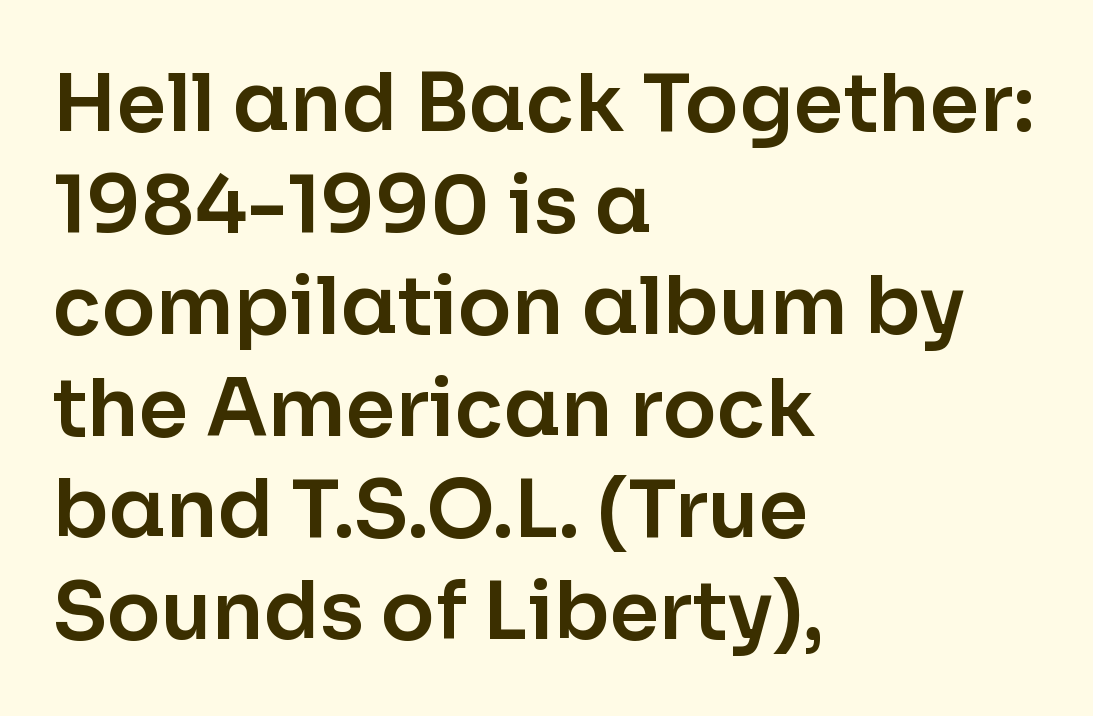
{"serif": "no", "italic": "no", "width": "normal", "stroke_contrast": "low", "x_height": "medium", "monospaced": "no", "underline": "no", "align": "left", "line_spacing": "normal", "line_spacing_ratio": 1.27, "letter_spacing": "normal", "letter_spacing_em": 0.0, "glyph_px": 80}
